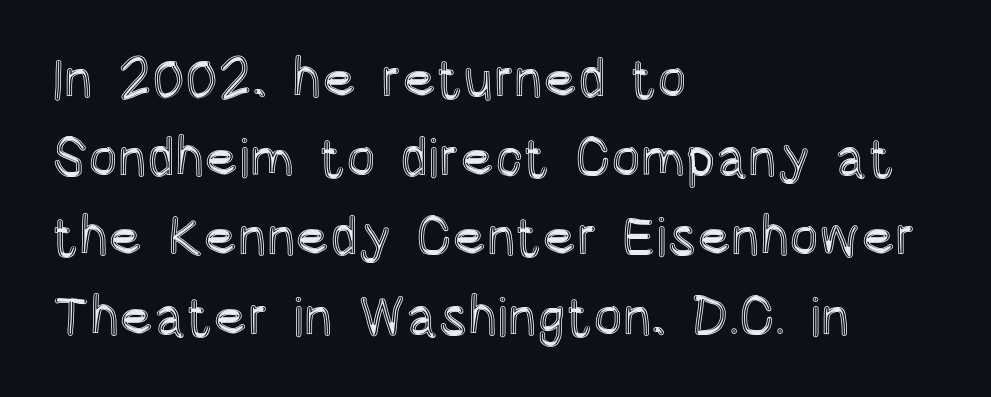
{"italic": "no", "width": "condensed", "x_height": "large", "monospaced": "no", "underline": "no", "align": "left", "line_spacing": "normal", "line_spacing_ratio": 1.44, "letter_spacing": "normal", "letter_spacing_em": 0.0, "glyph_px": 55}
